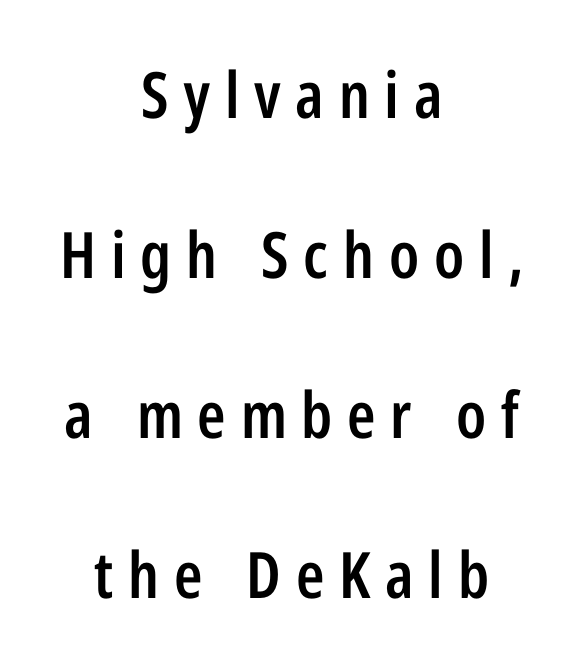
The strip under each line holds only bare page. Line spacing here is loose. When letters stand straight like this, we call the style roman or upright. In CSS terms this would be text-align: center. Weight: semibold (demi). To sum up the face: it is a sans, with no serifs.
